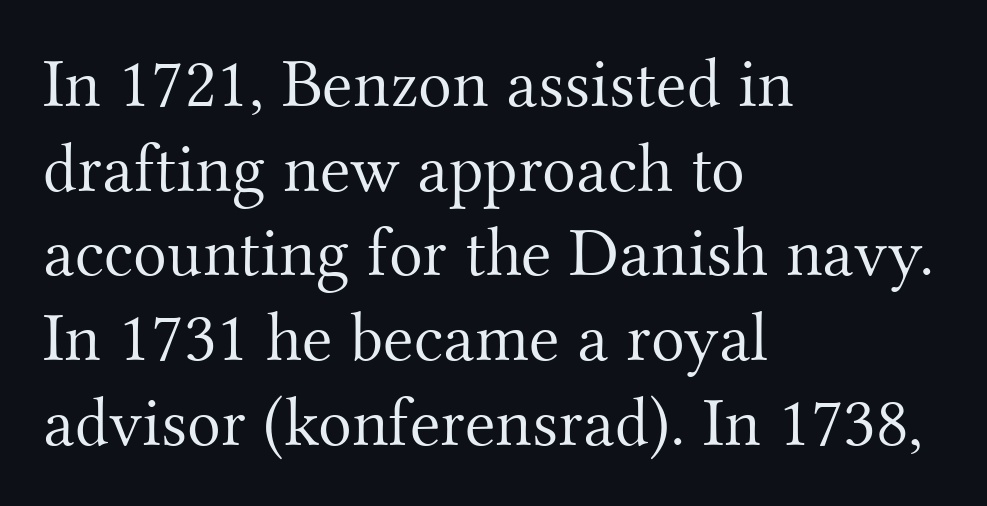
The image shows 70 px light serif type, upright; set left-aligned, line spacing 1.21x, normal letter spacing, not underlined; medium stroke contrast and a small x-height.
